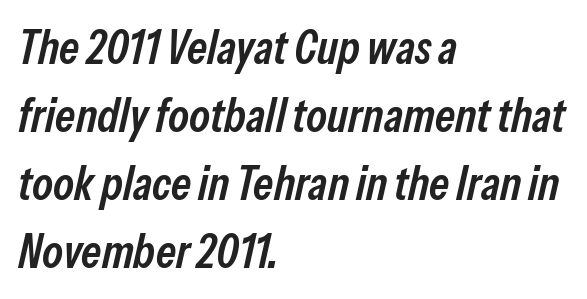
{"italic": "yes", "lean": "right", "slant_degrees": 13, "bold": "semi", "weight": "semibold", "width": "condensed", "stroke_contrast": "low", "x_height": "medium", "monospaced": "no", "underline": "no", "align": "left", "line_spacing": "normal", "line_spacing_ratio": 1.45, "letter_spacing": "normal", "letter_spacing_em": 0.0, "glyph_px": 47}
